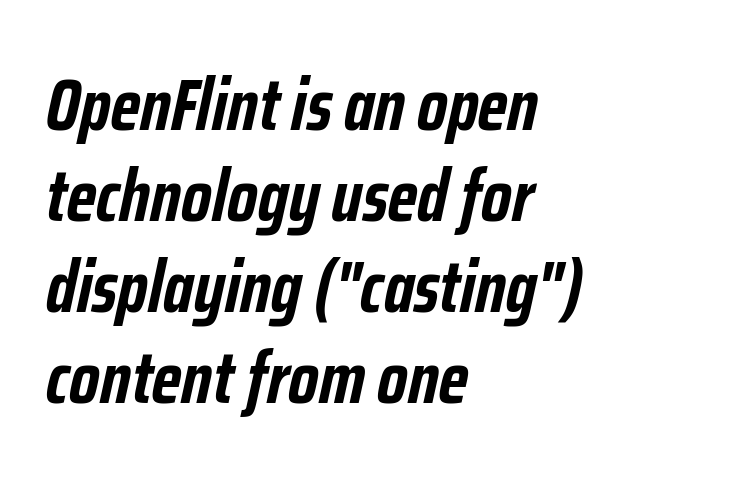
The image shows 74 px semibold, condensed type, italic (leaning right); set left-aligned, line spacing 1.23x, normal letter spacing, not underlined; low stroke contrast and a medium x-height.
